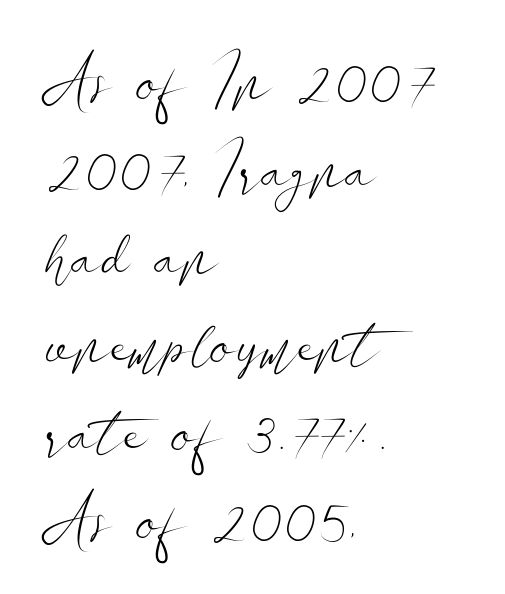
The image shows 65 px light, wide sans-serif type; set left-aligned, normal line spacing (1.35x), normal letter spacing, not underlined; low stroke contrast and a small x-height.
